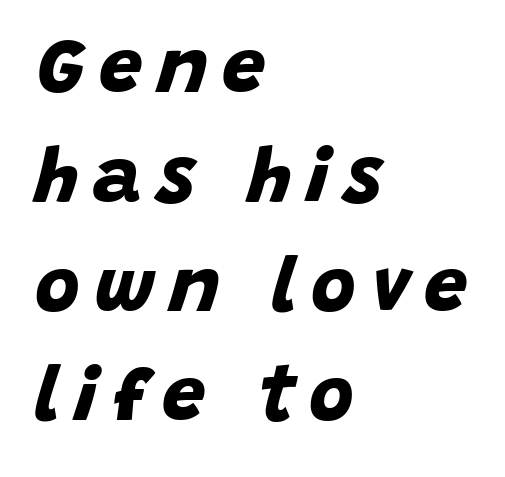
{"serif": "no", "bold": "yes", "weight": "bold", "width": "normal", "stroke_contrast": "low", "x_height": "large", "monospaced": "no", "underline": "no", "align": "left", "line_spacing": "normal", "line_spacing_ratio": 1.42, "glyph_px": 77}
